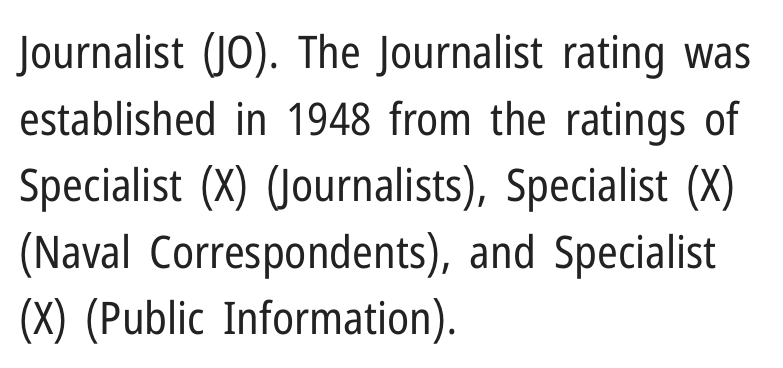
Inter-character spacing is left at the font's built-in metrics. Here the designer chose a conventional face with non-uniform glyph widths. Decoration check: the copy has no underline. Vertically, the passage feels balanced, rows spaced as you'd expect.
